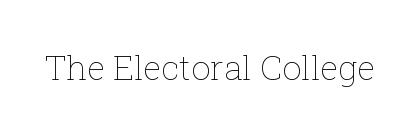
The image shows 34 px thin type, upright; set normal letter spacing, not underlined; low stroke contrast and a medium x-height.
